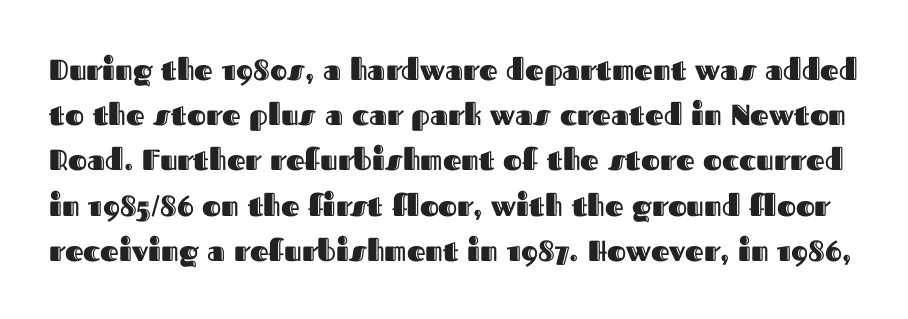
The image shows 29 px text type, upright; set normal line spacing (1.56x), normal letter spacing, not underlined; a medium x-height.
